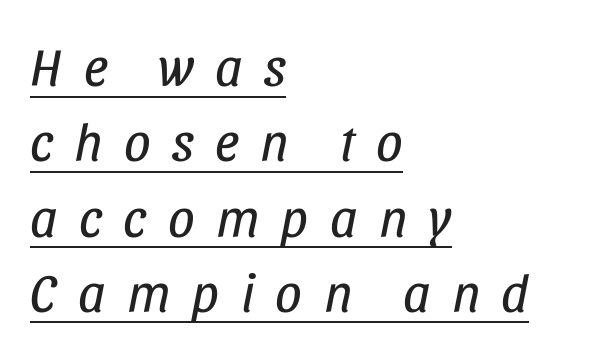
{"italic": "yes", "lean": "right", "slant_degrees": 11, "bold": "no", "weight": "regular", "width": "condensed", "stroke_contrast": "low", "x_height": "large", "monospaced": "no", "underline": "yes", "align": "left", "line_spacing": "normal", "line_spacing_ratio": 1.42, "letter_spacing": "wide", "letter_spacing_em": 0.4, "glyph_px": 53}
